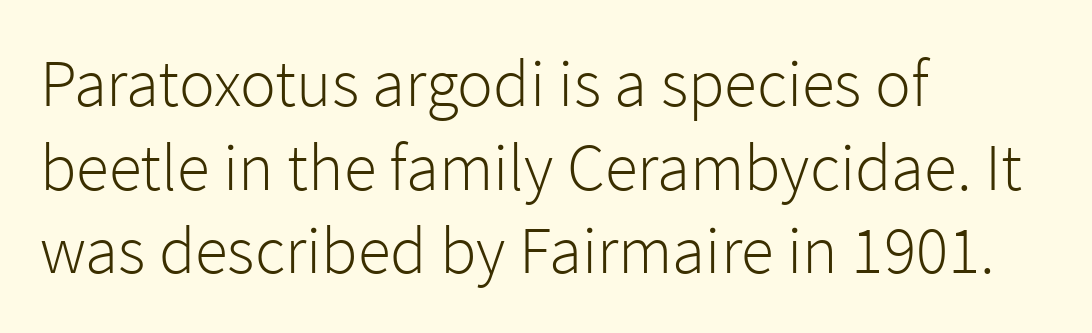
This rendering uses left alignment, leaving the right contour irregular. Vertical spacing — default. Observe the ordinary spacing: letters are neighbours, not strangers. Notice how the stems are strictly vertical — no italics here. Is the type heavy? It reads as light-to-regular instead. Think of a printed novel: that variable character pitch is what you see here.
